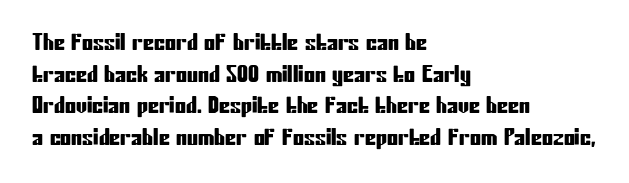
Q: Is the text italic (slanted)? A: No, it is upright.
Q: Is the text underlined? A: No.
Q: How is the paragraph aligned? A: Left-aligned.
Q: Is the spacing between letters normal or unusually wide? A: Normal.
Q: Is the spacing between lines tight, normal or loose? A: Normal.
